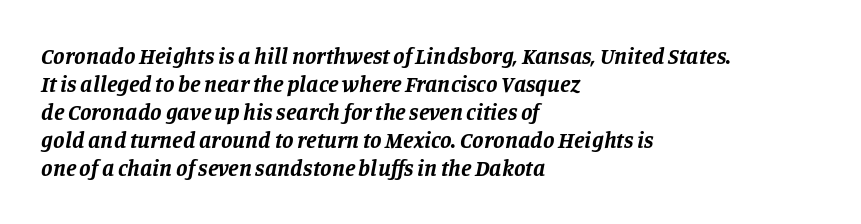
The glyphs have the mass of a bold cut. The face used here has a pronounced slope to its letters. Inter-character spacing is left at the font's built-in metrics. Teacher's note: observe the even left margin — that is flush-left alignment. Decoration check: the copy has no underline.
